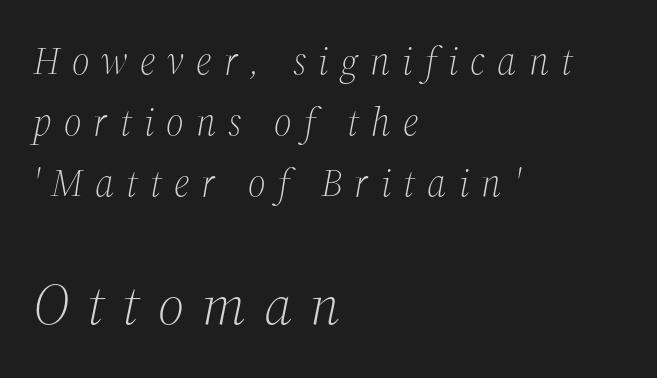
Q: Is the text bold? A: No.
Q: Is the text italic (slanted)? A: Yes, it leans right by about 12 degrees.
Q: Is the typeface a serif or a sans-serif typeface? A: Serif.
Q: Is the text underlined? A: No.
Q: How is the paragraph aligned? A: Left-aligned.
Q: Is the spacing between letters normal or unusually wide? A: Unusually wide.
Q: Is the spacing between lines tight, normal or loose? A: Normal.
Q: Which block of text is set in a larger size, the first (top) or the second (bottom)? A: The second (bottom) one.
Q: Width (condensed, normal, or wide)? A: Normal.
Q: Stroke contrast? A: Medium.
Q: x-height? A: Medium.
Q: Monospaced? A: No.
